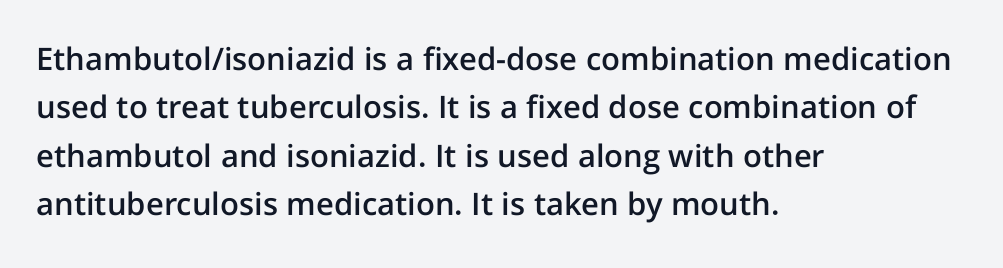
The image shows 31 px semibold sans-serif type, upright; set left-aligned, normal line spacing (1.56x), normal letter spacing, not underlined; low stroke contrast and a medium x-height.
